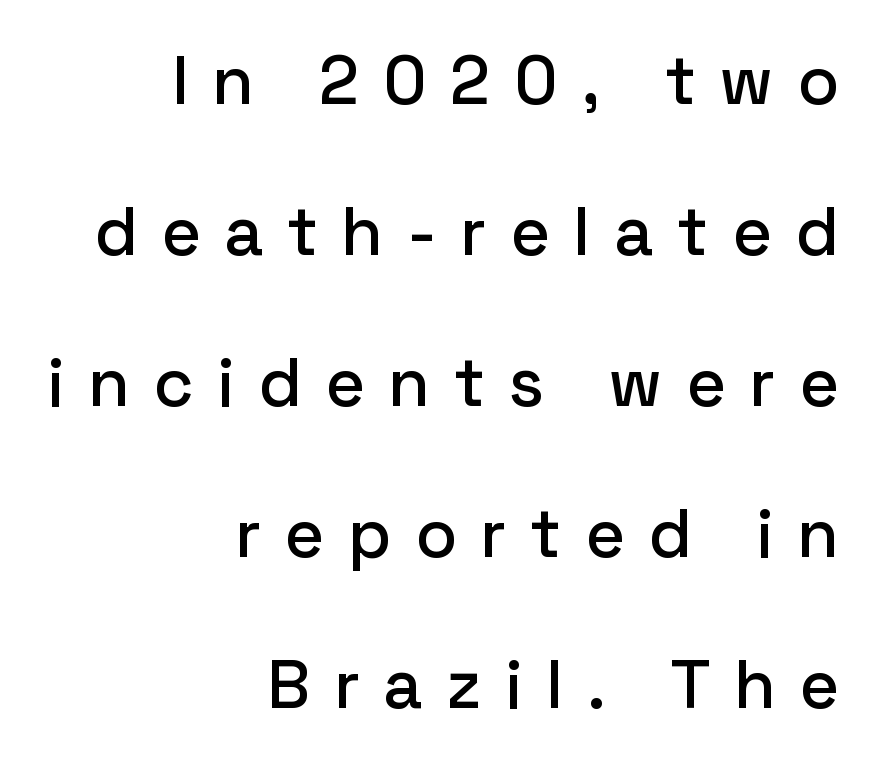
Q: Is the text italic (slanted)? A: No, it is upright.
Q: Is the typeface a serif or a sans-serif typeface? A: Sans-serif.
Q: Is the text underlined? A: No.
Q: How is the paragraph aligned? A: Right-aligned.
Q: Is the spacing between letters normal or unusually wide? A: Unusually wide.
Q: Is the spacing between lines tight, normal or loose? A: Loose.
Q: Width (condensed, normal, or wide)? A: Normal.
Q: Stroke contrast? A: Low.
Q: x-height? A: Medium.
Q: Monospaced? A: No.
